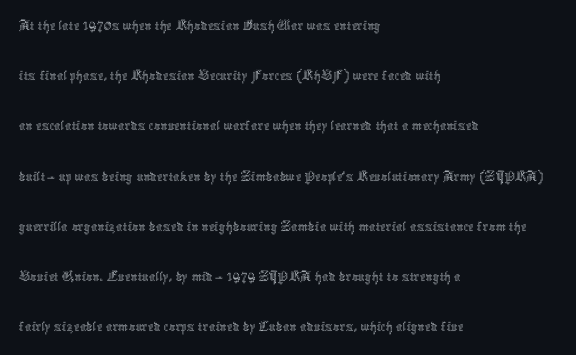
The image shows 32 px thin, condensed type, upright; set left-aligned, normal line spacing (1.57x), normal letter spacing, not underlined; a medium x-height.
